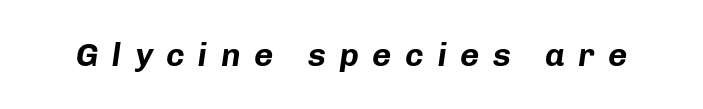
{"italic": "yes", "lean": "right", "slant_degrees": 8, "bold": "yes", "weight": "bold", "width": "normal", "stroke_contrast": "low", "x_height": "medium", "monospaced": "no", "underline": "no", "letter_spacing": "wide", "letter_spacing_em": 0.41, "glyph_px": 33}
